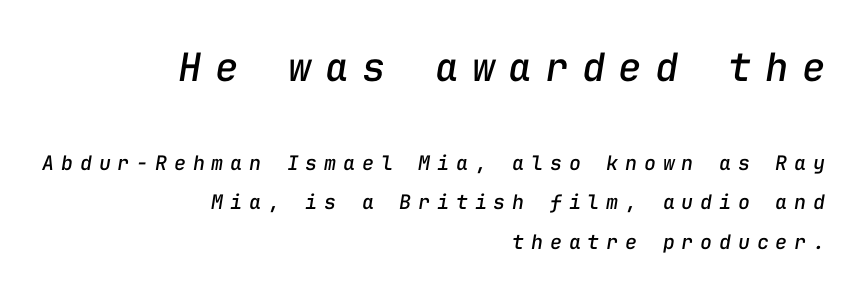
The image shows 39 px text type, italic (leaning right), monospaced; set right-aligned, loose line spacing (1.97x), unusually wide letter spacing (+0.34 em), not underlined; the first (top) block is 1.95x larger; low stroke contrast and a medium x-height.
